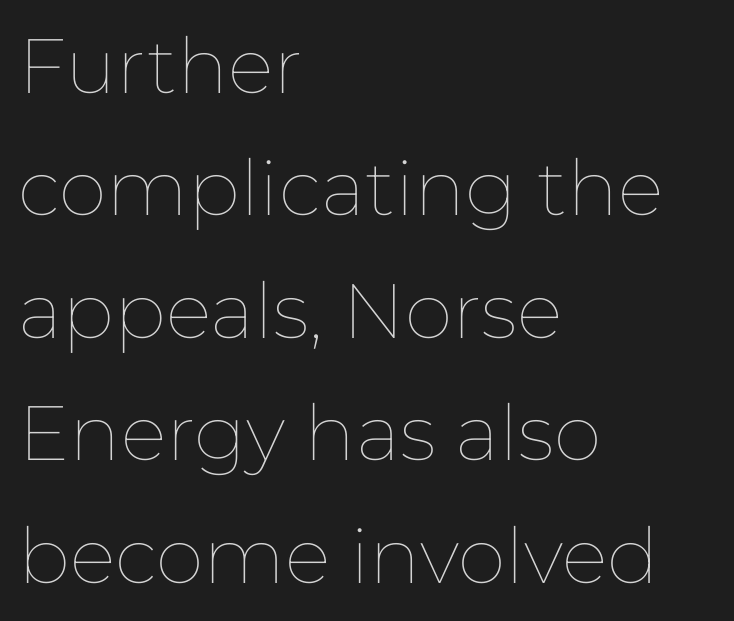
{"italic": "no", "bold": "no", "weight": "thin", "width": "normal", "stroke_contrast": "low", "x_height": "medium", "monospaced": "no", "underline": "no", "align": "left", "line_spacing": "normal", "line_spacing_ratio": 1.59, "letter_spacing": "normal", "letter_spacing_em": 0.0, "glyph_px": 77}
